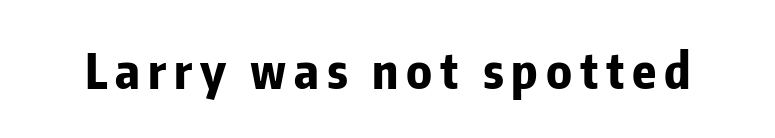
Notice how the stems are strictly vertical — no italics here. No word sits above an underline. Every letter is thick-stroked: bold, no question. Here the designer chose a conventional face with non-uniform glyph widths.
